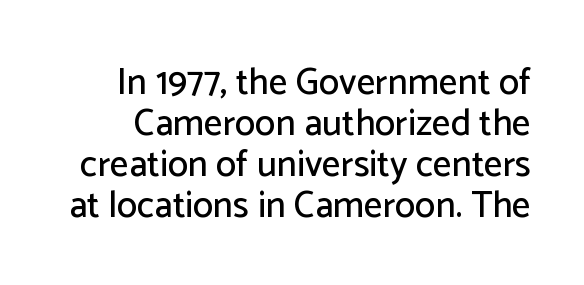
The letters advance in unequal steps, a hallmark of proportional type. The horizontal fit of the characters is conventional and even. Vertically, the passage feels compressed, each row crowding the next. No word sits above an underline. Stroke terminals: plain, sans-serif. It's the straight-up-and-down kind of type.
